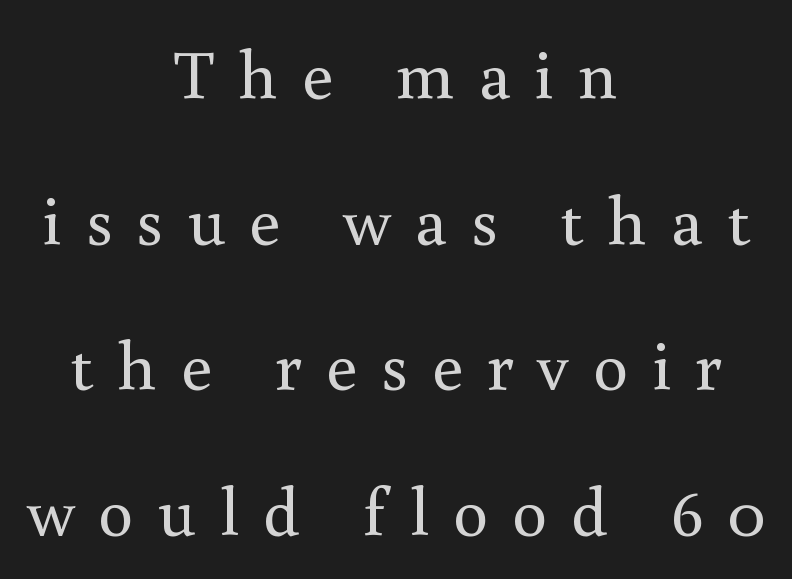
Q: Is the text bold? A: No.
Q: Is the text italic (slanted)? A: No, it is upright.
Q: Is the typeface a serif or a sans-serif typeface? A: Serif.
Q: Is the text underlined? A: No.
Q: How is the paragraph aligned? A: Centered.
Q: Is the spacing between letters normal or unusually wide? A: Unusually wide.
Q: Is the spacing between lines tight, normal or loose? A: Loose.
Q: Width (condensed, normal, or wide)? A: Normal.
Q: x-height? A: Small.
Q: Monospaced? A: No.
